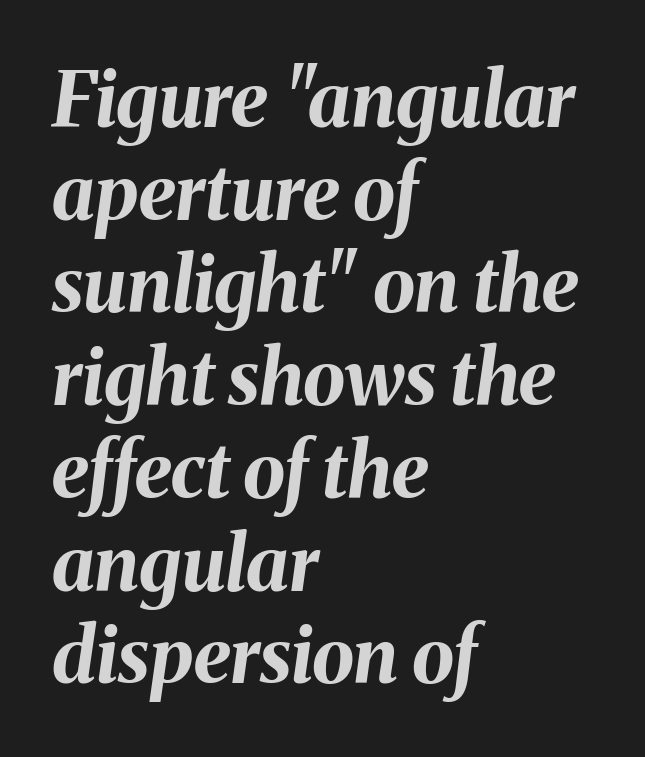
Each glyph is drawn with heavy, bold strokes. Italic? Definitely — the glyphs are oblique. Honestly, the letter spacing is just normal — you wouldn't notice it. Clear beneath every line of the passage. This rendering uses left alignment, leaving the right contour irregular.
